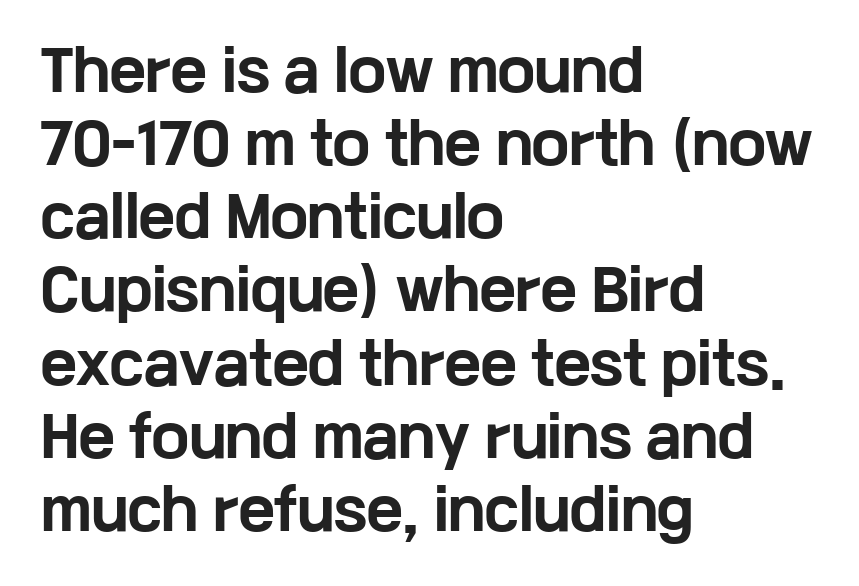
The image shows 55 px bold, wide sans-serif type, upright; set left-aligned, normal line spacing (1.33x), normal letter spacing, not underlined; low stroke contrast and a medium x-height.
